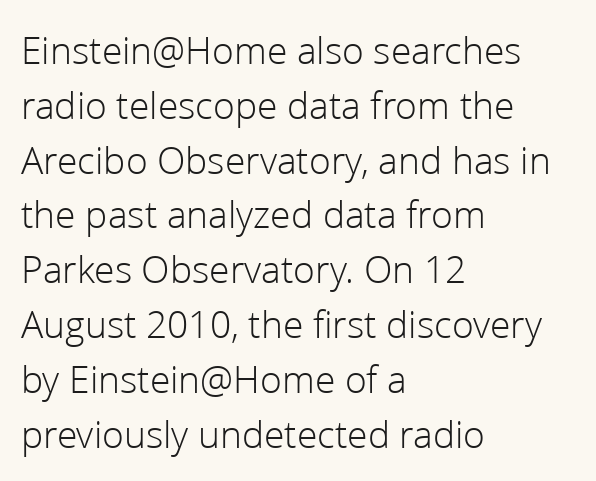
Q: Is the text bold? A: No.
Q: Is the text italic (slanted)? A: No, it is upright.
Q: Is the typeface a serif or a sans-serif typeface? A: Sans-serif.
Q: Is the text underlined? A: No.
Q: How is the paragraph aligned? A: Left-aligned.
Q: Is the spacing between letters normal or unusually wide? A: Normal.
Q: Is the spacing between lines tight, normal or loose? A: Normal.
Q: Width (condensed, normal, or wide)? A: Normal.
Q: Stroke contrast? A: Low.
Q: x-height? A: Medium.
Q: Monospaced? A: No.
